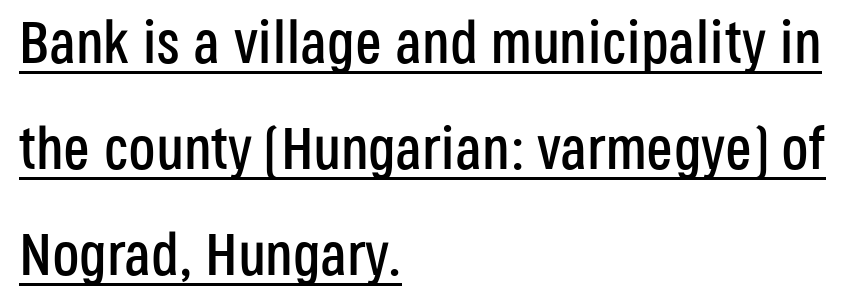
Nothing sits at the stroke ends, so this counts as sans-serif. The letters sit at their default tracking, neither squeezed nor spread. Compared with undecorated copy, this sample adds a rule below the words. The rag falls on the right side of this text block. Looks like regular typesetting: each glyph gets only the width it needs.
